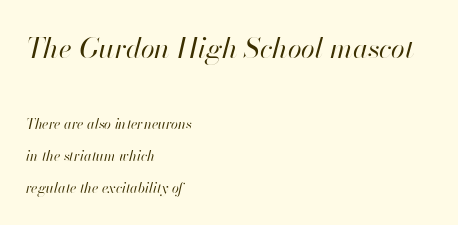
Q: Is the text bold? A: No.
Q: Is the text italic (slanted)? A: Yes, it leans right by about 13 degrees.
Q: Is the text underlined? A: No.
Q: How is the paragraph aligned? A: Left-aligned.
Q: Is the spacing between letters normal or unusually wide? A: Normal.
Q: Is the spacing between lines tight, normal or loose? A: Loose.
Q: Which block of text is set in a larger size, the first (top) or the second (bottom)? A: The first (top) one.
Q: Width (condensed, normal, or wide)? A: Normal.
Q: Stroke contrast? A: High.
Q: x-height? A: Small.
Q: Monospaced? A: No.
